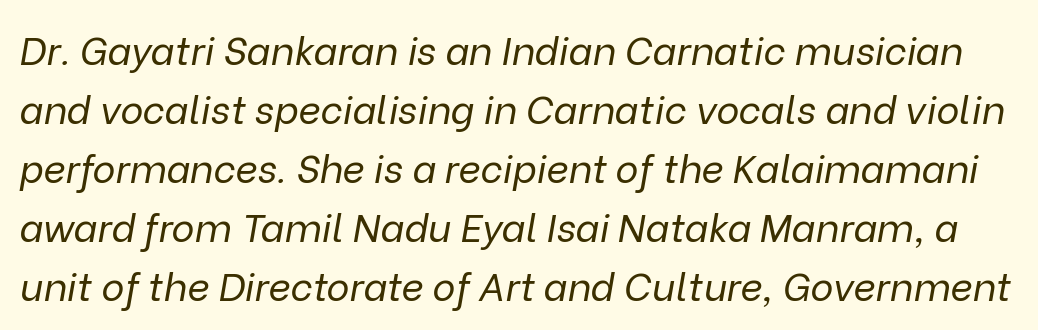
{"italic": "yes", "lean": "right", "slant_degrees": 9, "bold": "no", "weight": "regular", "width": "normal", "stroke_contrast": "low", "x_height": "medium", "monospaced": "no", "underline": "no", "line_spacing": "normal", "line_spacing_ratio": 1.51, "letter_spacing": "normal", "letter_spacing_em": 0.0, "glyph_px": 39}
